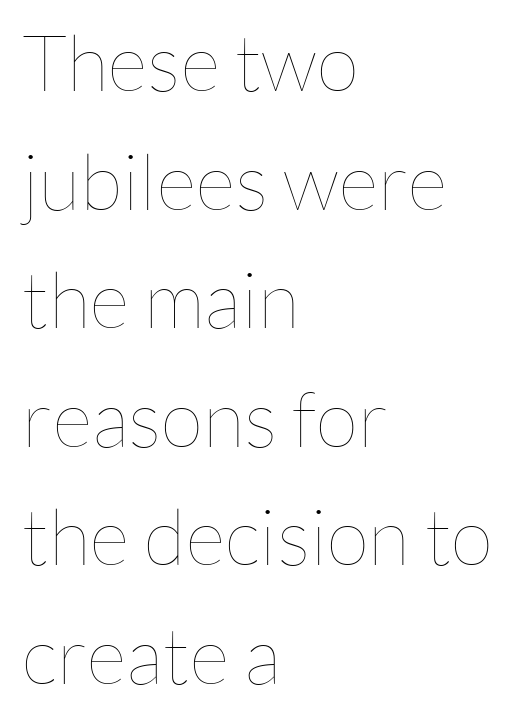
{"italic": "no", "bold": "no", "weight": "thin", "width": "normal", "stroke_contrast": "low", "x_height": "medium", "monospaced": "no", "underline": "no", "align": "left", "line_spacing": "normal", "line_spacing_ratio": 1.52, "letter_spacing": "normal", "letter_spacing_em": 0.0, "glyph_px": 78}
